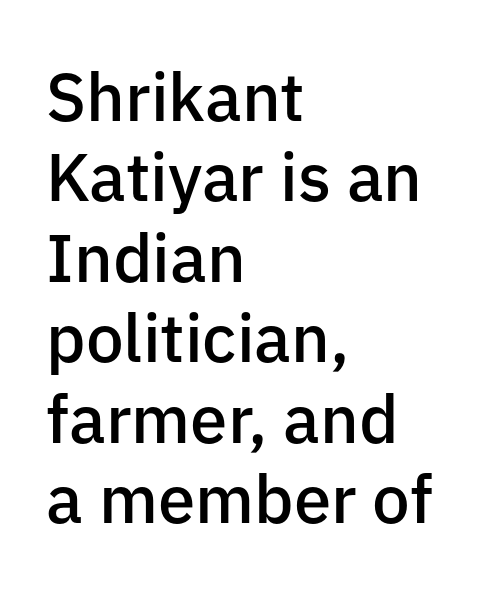
Unlike a traditional serif, this face leaves its strokes unadorned. Designer's note — italics off, roman on. How are the letters spaced? Ordinarily, with no added tracking. The foot of each line stays bare and open.
